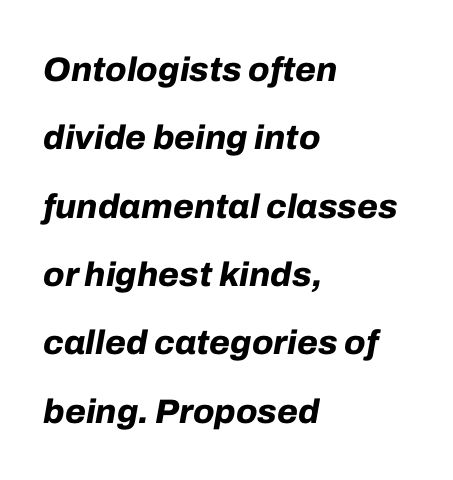
Q: Is the text bold? A: Yes.
Q: Is the text italic (slanted)? A: Yes, it leans right by about 10 degrees.
Q: Is the text underlined? A: No.
Q: How is the paragraph aligned? A: Left-aligned.
Q: Is the spacing between letters normal or unusually wide? A: Normal.
Q: Is the spacing between lines tight, normal or loose? A: Loose.
Q: Width (condensed, normal, or wide)? A: Normal.
Q: Stroke contrast? A: Low.
Q: x-height? A: Medium.
Q: Monospaced? A: No.
